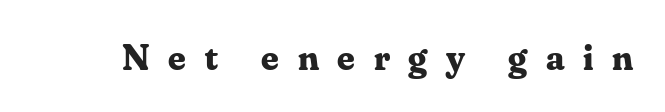
Q: Is the text bold? A: Yes.
Q: Is the text italic (slanted)? A: No, it is upright.
Q: Is the typeface a serif or a sans-serif typeface? A: Serif.
Q: Is the text underlined? A: No.
Q: Is the spacing between letters normal or unusually wide? A: Unusually wide.
Q: Width (condensed, normal, or wide)? A: Normal.
Q: Stroke contrast? A: Medium.
Q: x-height? A: Small.
Q: Monospaced? A: No.
